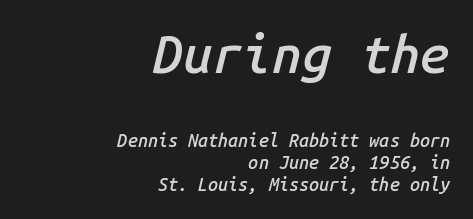
The image shows 53 px semibold type, italic (leaning right), monospaced; set right-aligned, line spacing 1.22x, normal letter spacing, not underlined; the first (top) block is 2.94x larger; low stroke contrast and a medium x-height.
